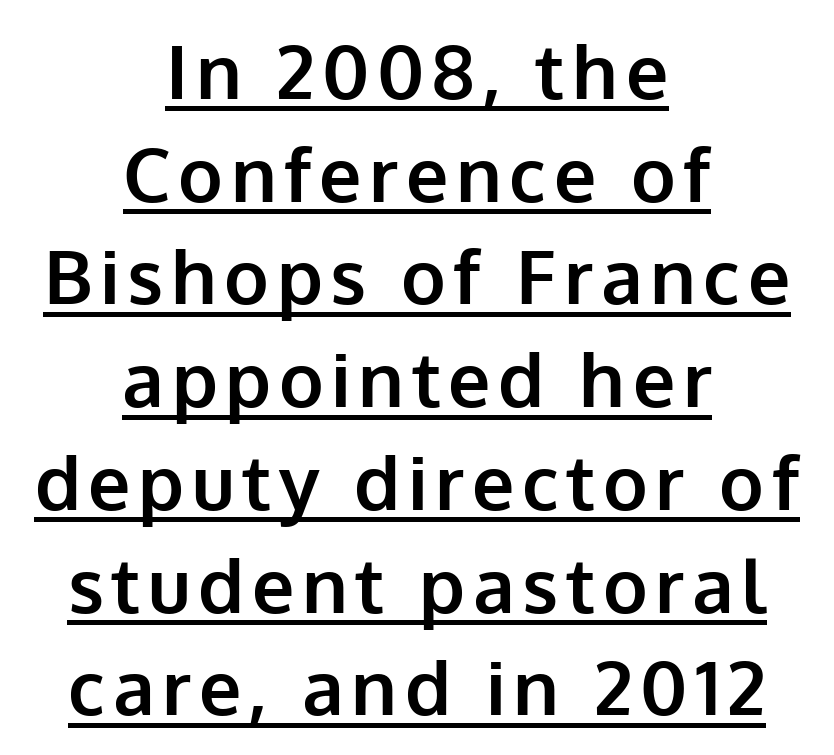
{"serif": "no", "italic": "no", "bold": "yes", "weight": "bold", "width": "normal", "stroke_contrast": "low", "x_height": "medium", "monospaced": "no", "underline": "yes", "align": "center", "line_spacing": "normal", "line_spacing_ratio": 1.37, "glyph_px": 75}
